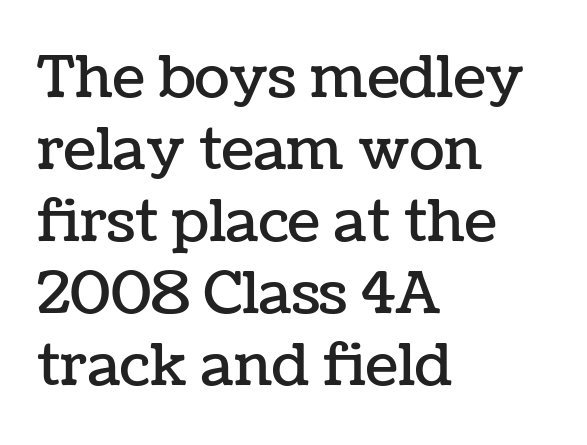
The image shows 58 px text type, upright; set left-aligned, line spacing 1.24x, normal letter spacing, not underlined; low stroke contrast and a medium x-height.
